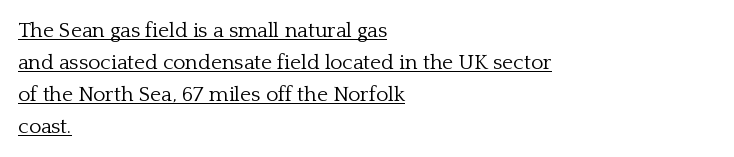
Each new line begins a customary step beneath the previous one. Weight: regular or lighter. The axis of the letterforms is exactly vertical. The text block is weighted toward the left margin, trailing off unevenly rightward. Does a line run under the words? Yes, clearly.
